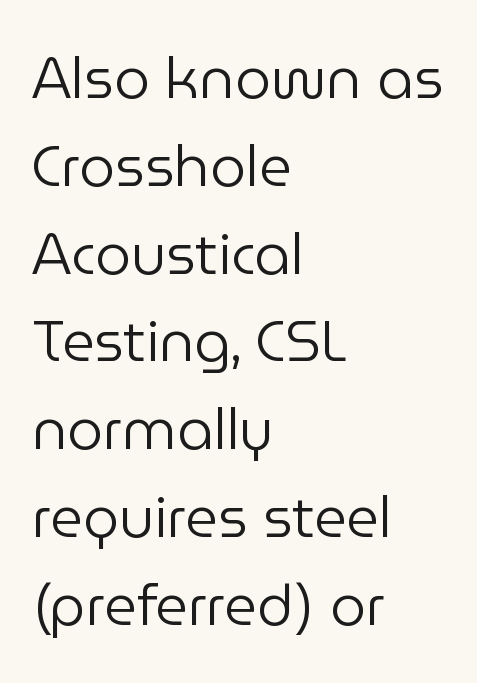
The image shows 57 px regular-weight sans-serif type, upright; set left-aligned, normal line spacing (1.54x), normal letter spacing, not underlined; low stroke contrast and a medium x-height.
